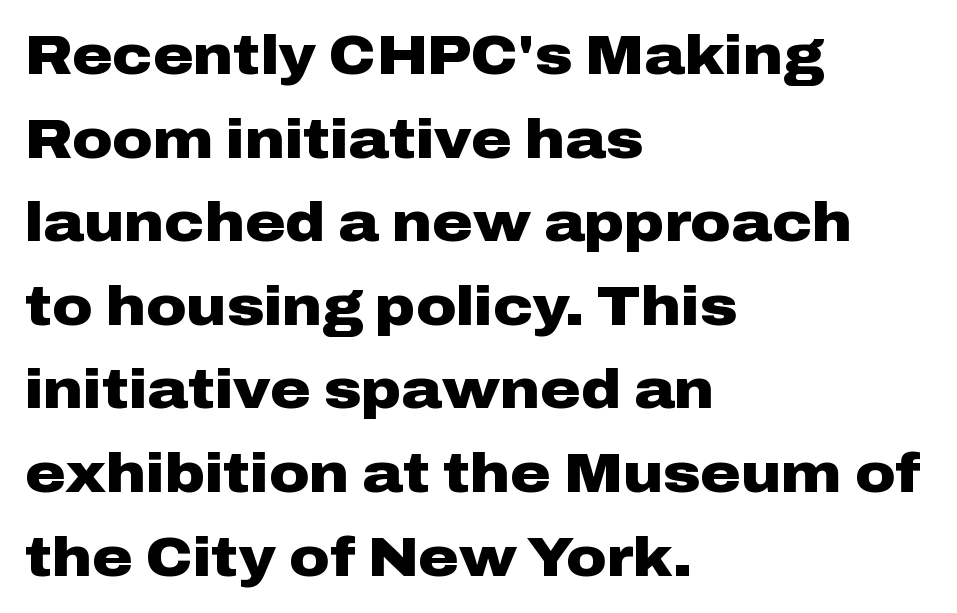
Q: Is the text bold? A: Yes.
Q: Is the text italic (slanted)? A: No, it is upright.
Q: Is the typeface a serif or a sans-serif typeface? A: Sans-serif.
Q: Is the text underlined? A: No.
Q: How is the paragraph aligned? A: Left-aligned.
Q: Is the spacing between letters normal or unusually wide? A: Normal.
Q: Is the spacing between lines tight, normal or loose? A: Normal.
Q: Width (condensed, normal, or wide)? A: Wide.
Q: Stroke contrast? A: Low.
Q: x-height? A: Medium.
Q: Monospaced? A: No.
